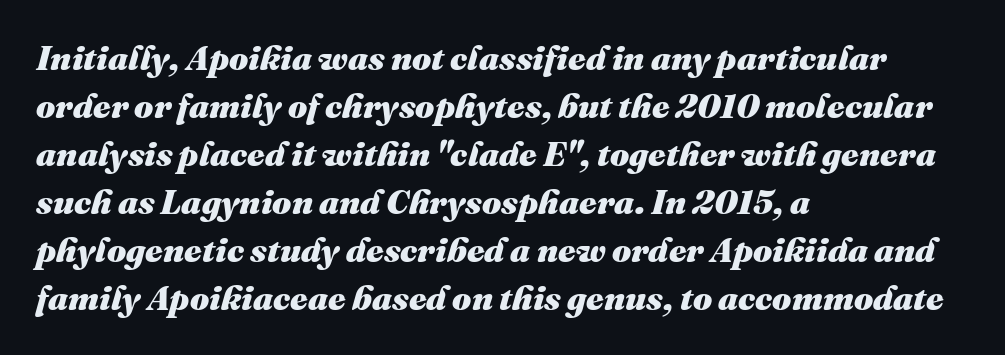
Q: Is the text bold? A: Yes.
Q: Is the text italic (slanted)? A: Yes, it leans right by about 16 degrees.
Q: Is the text underlined? A: No.
Q: How is the paragraph aligned? A: Left-aligned.
Q: Is the spacing between letters normal or unusually wide? A: Normal.
Q: Is the spacing between lines tight, normal or loose? A: Normal.
Q: Width (condensed, normal, or wide)? A: Normal.
Q: Stroke contrast? A: Medium.
Q: x-height? A: Medium.
Q: Monospaced? A: No.
